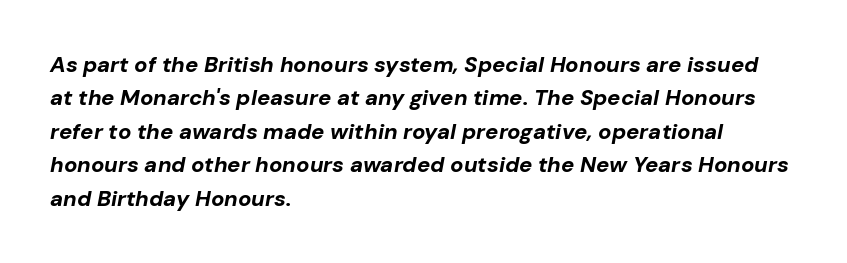
{"italic": "yes", "lean": "right", "slant_degrees": 10, "bold": "yes", "underline": "no", "align": "left", "line_spacing": "normal", "line_spacing_ratio": 1.52, "letter_spacing": "normal", "letter_spacing_em": 0.0, "glyph_px": 22}
